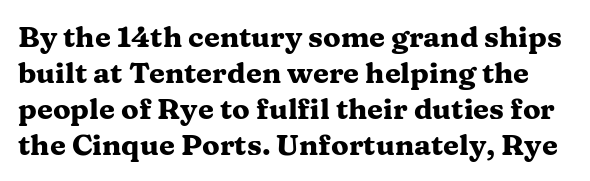
A serif font was chosen for this passage. Each glyph is drawn with heavy, bold strokes. Letters rest on an invisible, unmarked baseline. Tall strokes in this sample are plumb rather than angled. These lines are rendered in a variable-pitch font. Look at the tracking — it's just the regular setting, nothing added.
